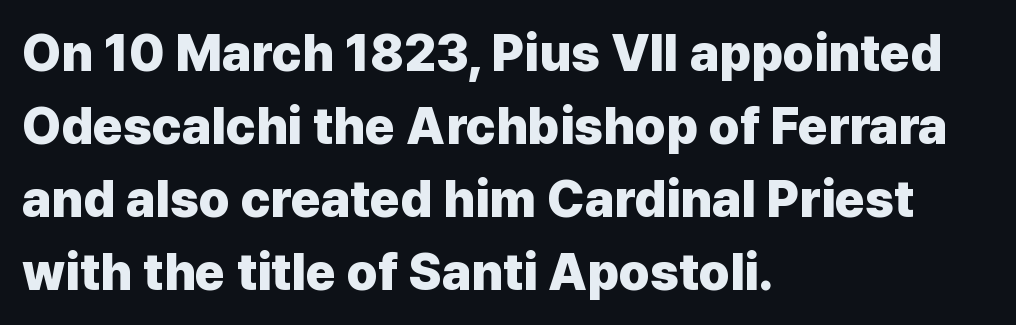
Is this a fixed-width face? No — the glyphs have proportional, varying widths. Strokes here are thick enough to call this a true bold. Honestly, there is no underline to notice here at all. You can tell it's not italic because the verticals are truly vertical.
